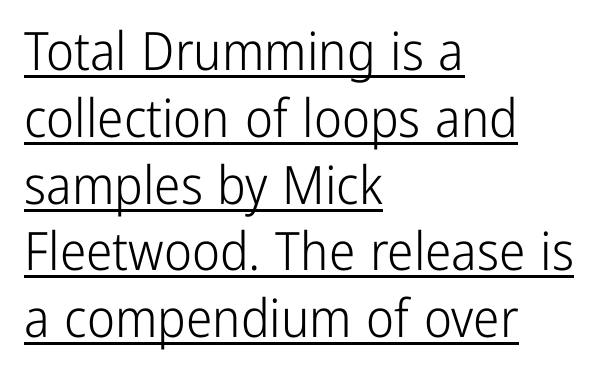
Stems here are at most as thick as an everyday book face. Caption: standard tracking, unaltered. The axis of the letterforms is exactly vertical. Descenders here cross a horizontal rule under the line. The rows are spaced the way most documents space them. The ragged edge is on the right, which tells us the setting is flush left.
